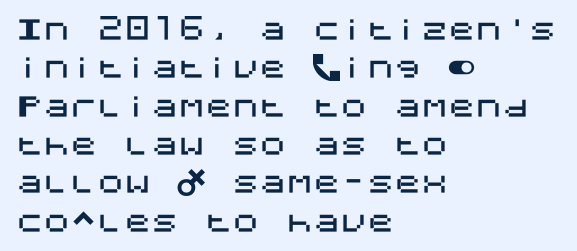
Compared with typical paragraphs, the rows here are spaced about the same. Posture: straight, roman, zero tilt. Inter-character spacing is left at the font's built-in metrics. The space beneath each line is pristine and unruled. The compositor pushed each line to the left boundary.
